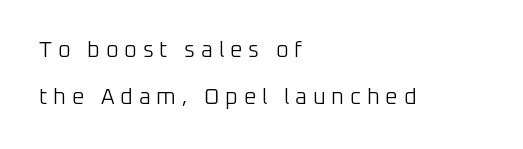
The image shows 22 px text type, upright; set left-aligned, loose line spacing (2.14x), unusually wide letter spacing (+0.26 em), not underlined.
